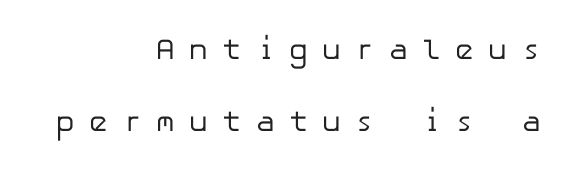
The image shows 29 px regular-weight sans-serif type, upright; set right-aligned, loose line spacing (2.49x), unusually wide letter spacing (+0.48 em), not underlined; low stroke contrast and a medium x-height.
